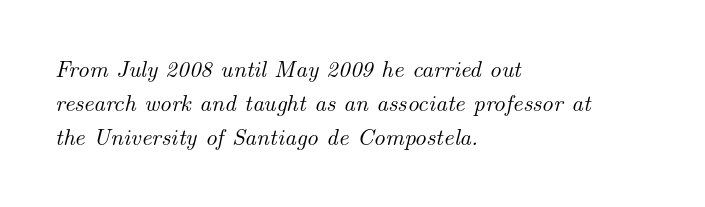
The line-height multiplier appears to be the usual default. Horizontally, the lines are justified to the leading edge only. Only glyphs here, with clear space below each row. The horizontal fit of the characters is conventional and even.
